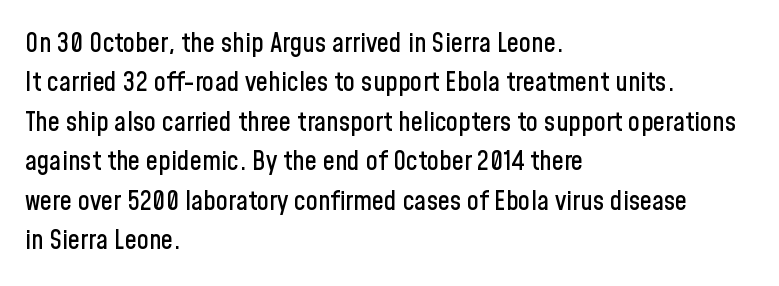
Q: Is the text italic (slanted)? A: No, it is upright.
Q: Is the text underlined? A: No.
Q: How is the paragraph aligned? A: Left-aligned.
Q: Is the spacing between letters normal or unusually wide? A: Normal.
Q: Is the spacing between lines tight, normal or loose? A: Normal.
